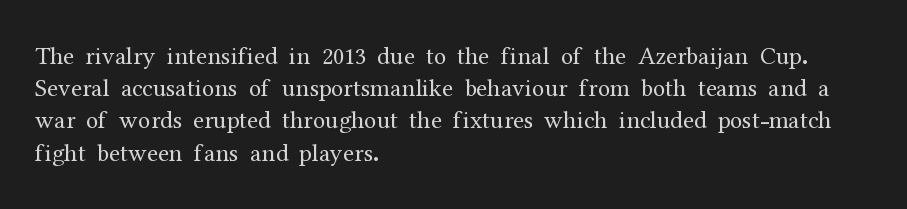
These lines keep a tight, regular rhythm from letter to letter. This sample is left-justified, so line endings fall wherever the words run out. The space between consecutive lines is moderate. Do the letters lean? They stand straight. The passage shown is not underscored anywhere. Stems and bowls with no extra thickness — not bold.
